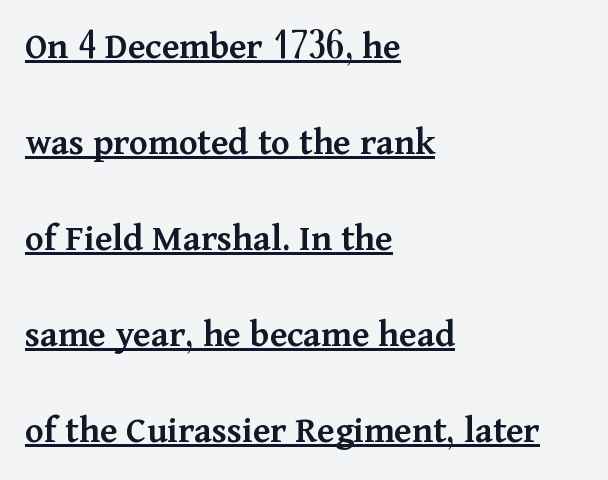
{"serif": "yes", "italic": "no", "bold": "semi", "weight": "semibold", "width": "normal", "stroke_contrast": "medium", "x_height": "medium", "monospaced": "no", "underline": "yes", "align": "left", "line_spacing": "loose", "line_spacing_ratio": 2.46, "letter_spacing": "normal", "letter_spacing_em": 0.0, "glyph_px": 39}
